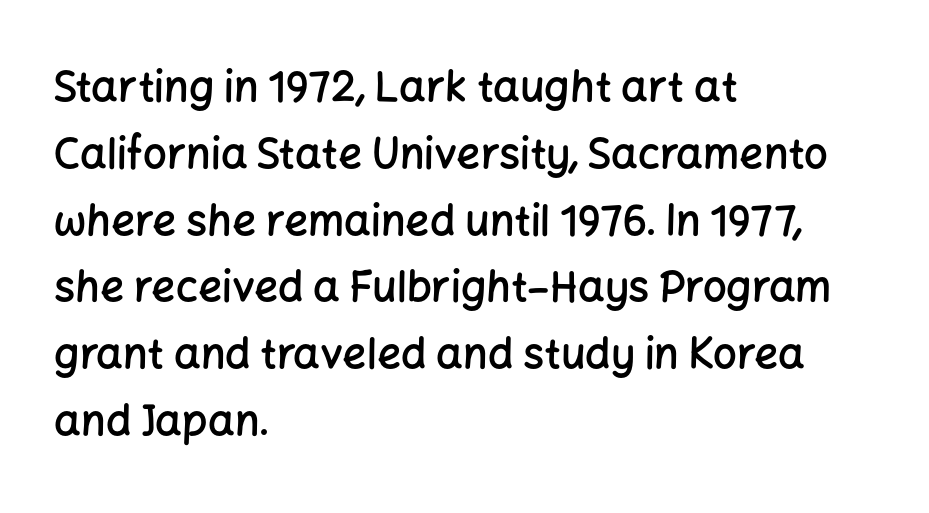
The image shows 42 px semibold sans-serif type, upright; set left-aligned, normal line spacing (1.59x), normal letter spacing, not underlined; low stroke contrast and a medium x-height.
